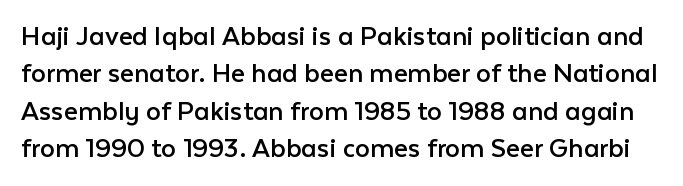
Q: Is the text bold? A: No.
Q: Is the text italic (slanted)? A: No, it is upright.
Q: Is the typeface a serif or a sans-serif typeface? A: Sans-serif.
Q: Is the text underlined? A: No.
Q: Is the spacing between letters normal or unusually wide? A: Normal.
Q: Is the spacing between lines tight, normal or loose? A: Normal.
Q: Width (condensed, normal, or wide)? A: Normal.
Q: Stroke contrast? A: Low.
Q: x-height? A: Medium.
Q: Monospaced? A: No.
